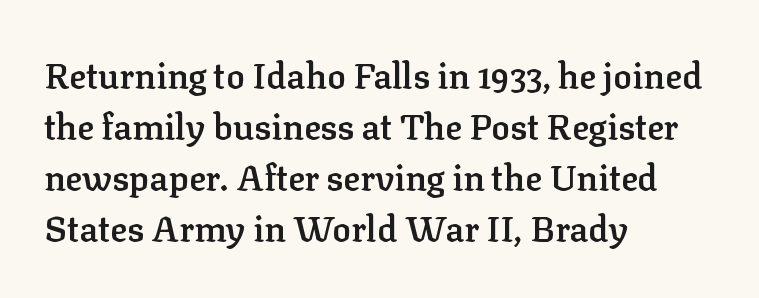
Q: Is the text bold? A: Semi-bold.
Q: Is the text italic (slanted)? A: No, it is upright.
Q: Is the typeface a serif or a sans-serif typeface? A: Serif.
Q: Is the text underlined? A: No.
Q: How is the paragraph aligned? A: Left-aligned.
Q: Is the spacing between letters normal or unusually wide? A: Normal.
Q: Is the spacing between lines tight, normal or loose? A: Normal.
Q: Width (condensed, normal, or wide)? A: Normal.
Q: Stroke contrast? A: Low.
Q: x-height? A: Medium.
Q: Monospaced? A: No.
